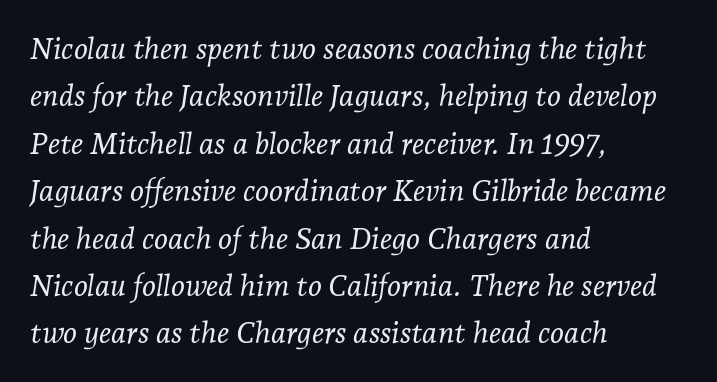
The image shows 30 px light serif type, italic (leaning right); set left-aligned, normal line spacing (1.58x), normal letter spacing, not underlined; low stroke contrast and a medium x-height.
